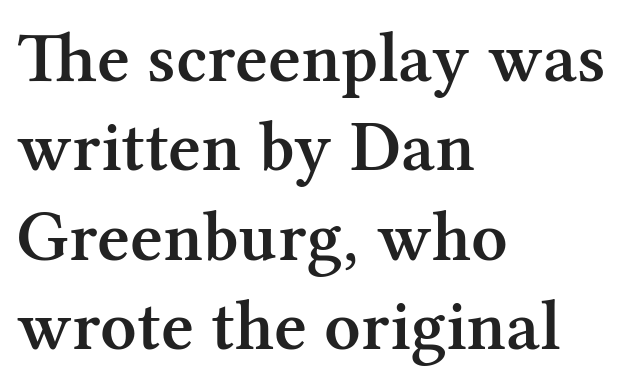
Q: Is the text bold? A: Semi-bold.
Q: Is the text italic (slanted)? A: No, it is upright.
Q: Is the typeface a serif or a sans-serif typeface? A: Serif.
Q: Is the text underlined? A: No.
Q: How is the paragraph aligned? A: Left-aligned.
Q: Is the spacing between letters normal or unusually wide? A: Normal.
Q: Is the spacing between lines tight, normal or loose? A: Normal.
Q: Width (condensed, normal, or wide)? A: Normal.
Q: Stroke contrast? A: Medium.
Q: x-height? A: Medium.
Q: Monospaced? A: No.
